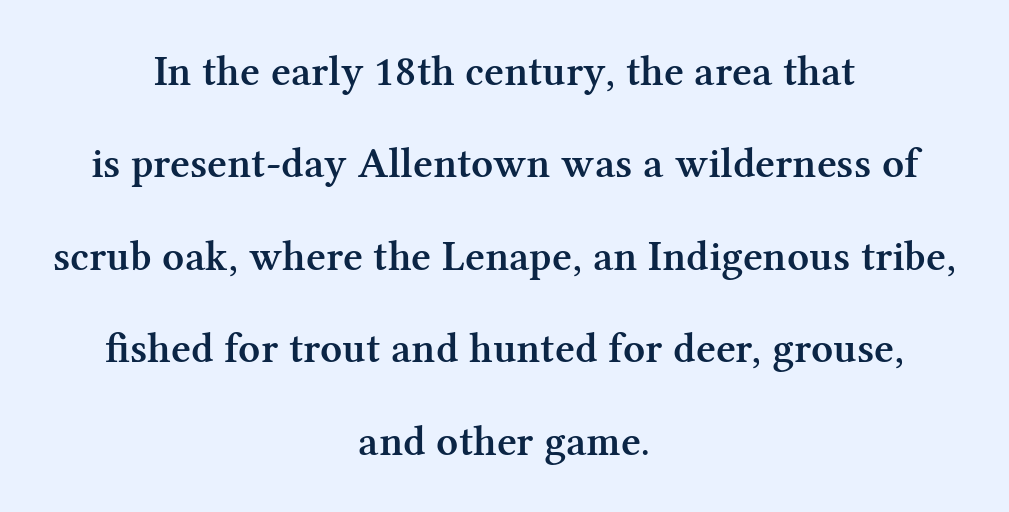
The image shows 43 px semibold serif type, upright; set centered, loose line spacing (2.15x), normal letter spacing, not underlined; medium stroke contrast and a medium x-height.
